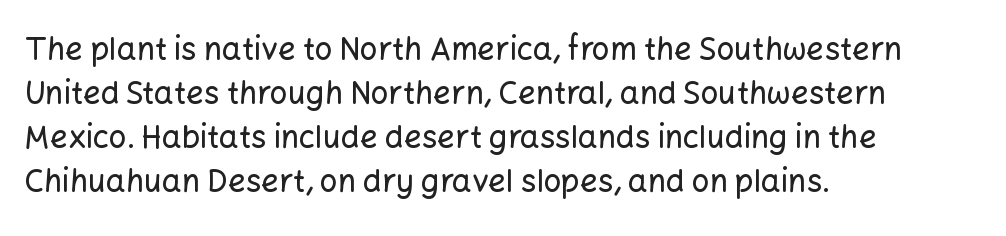
Q: Is the text italic (slanted)? A: No, it is upright.
Q: Is the typeface a serif or a sans-serif typeface? A: Sans-serif.
Q: Is the text underlined? A: No.
Q: How is the paragraph aligned? A: Left-aligned.
Q: Is the spacing between letters normal or unusually wide? A: Normal.
Q: Is the spacing between lines tight, normal or loose? A: Normal.
Q: Width (condensed, normal, or wide)? A: Normal.
Q: Stroke contrast? A: Low.
Q: x-height? A: Medium.
Q: Monospaced? A: No.
